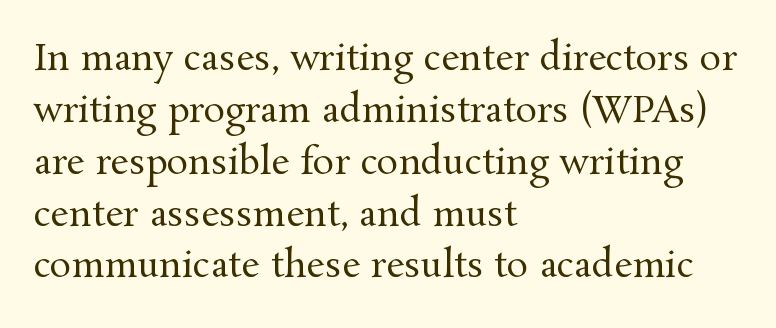
The image shows 36 px regular-weight serif type, upright; set left-aligned, normal line spacing (1.44x), normal letter spacing, not underlined; medium stroke contrast and a medium x-height.
